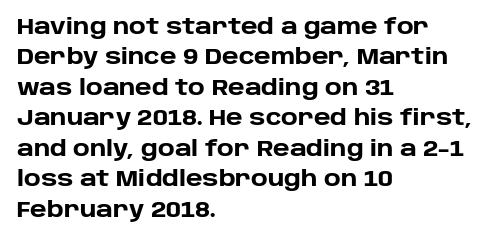
Notice how the stems are strictly vertical — no italics here. These words are printed bold, with thick strokes throughout. Leading: standard. You could call the tracking neutral — neither tight nor loose. The rendering anchors every line to the left-hand side. The words here are not underlined.
